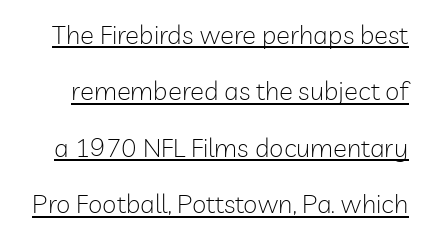
{"italic": "no", "bold": "no", "underline": "yes", "line_spacing": "loose", "line_spacing_ratio": 2.17, "letter_spacing": "normal", "letter_spacing_em": 0.0, "glyph_px": 26}
